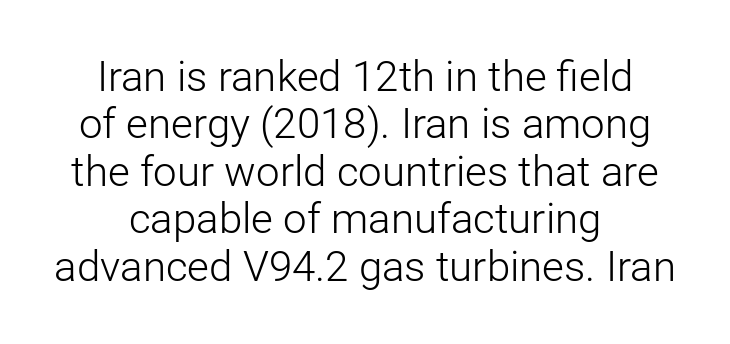
The image shows 42 px light sans-serif type, upright; set centered, tight line spacing (1.13x), normal letter spacing, not underlined; low stroke contrast and a medium x-height.
